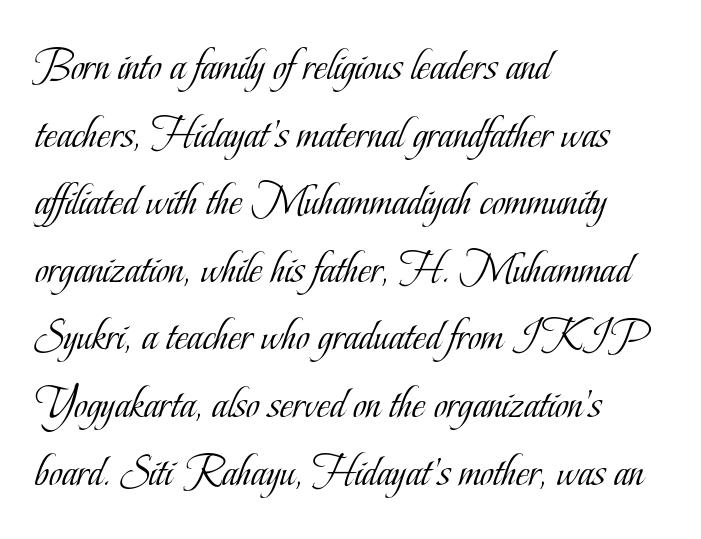
The image shows 46 px light, condensed serif type; set left-aligned, normal line spacing (1.47x), normal letter spacing, not underlined; low stroke contrast and a small x-height.
